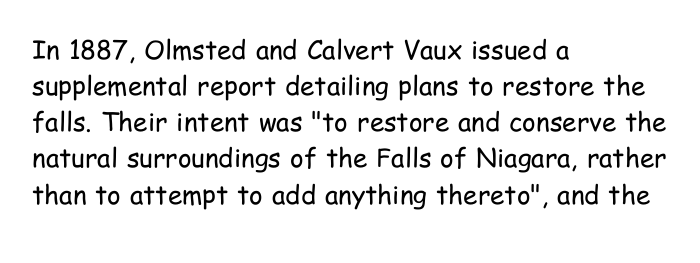
The image shows 26 px text type, upright; set left-aligned, normal line spacing (1.39x), normal letter spacing, not underlined.
